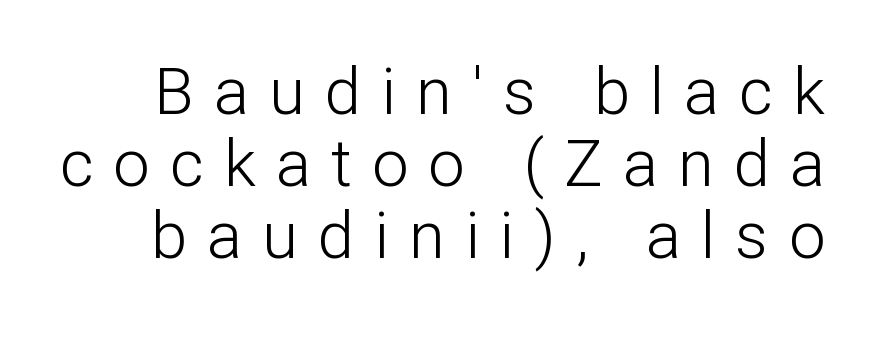
Q: Is the text bold? A: No.
Q: Is the text italic (slanted)? A: No, it is upright.
Q: Is the typeface a serif or a sans-serif typeface? A: Sans-serif.
Q: Is the text underlined? A: No.
Q: Is the spacing between letters normal or unusually wide? A: Unusually wide.
Q: Is the spacing between lines tight, normal or loose? A: Tight.
Q: Width (condensed, normal, or wide)? A: Normal.
Q: Stroke contrast? A: Low.
Q: x-height? A: Medium.
Q: Monospaced? A: No.
